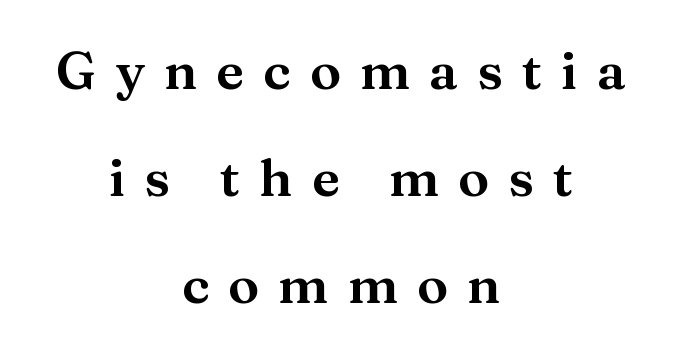
The image shows 52 px serif type, upright; set centered, loose line spacing (2.06x), unusually wide letter spacing (+0.37 em), not underlined; medium stroke contrast and a medium x-height.
